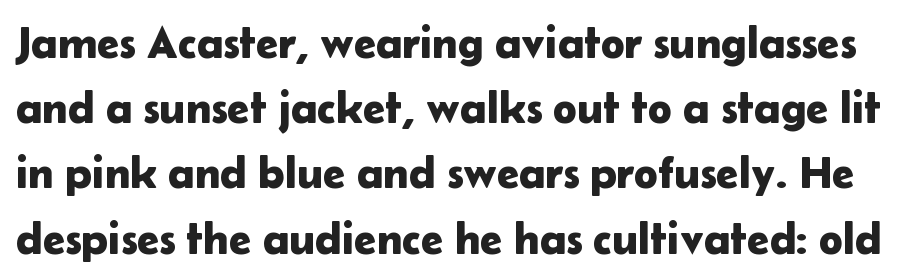
Each letter keeps its own natural width here, so spacing adapts to shape. No extra tracking has been applied to these lines. The strip under each line holds only bare page. Does the leading feel generous? No, just average. The specimen reads as upright at a glance. The passage shown is typeset with a sans-serif family.
